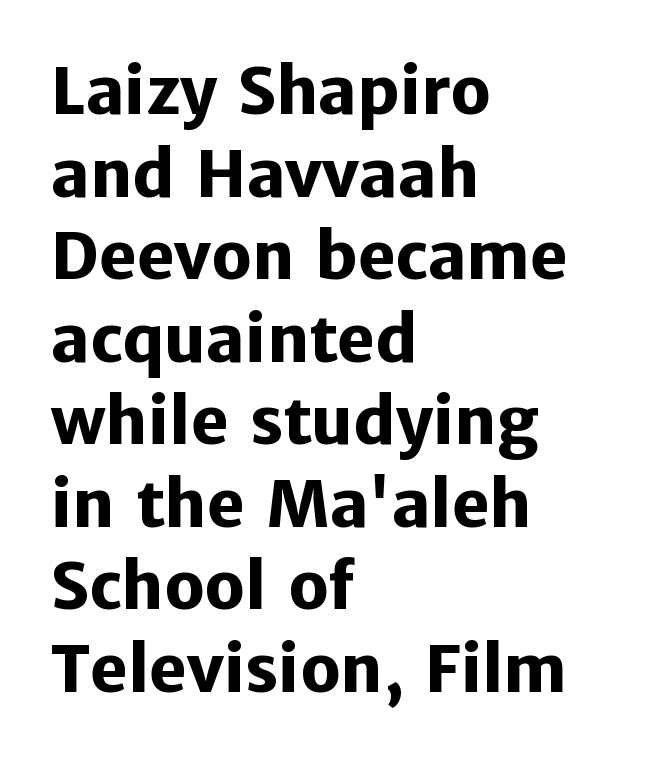
Honestly, the row spacing looks completely unremarkable. How are the letters spaced? Ordinarily, with no added tracking. This rendering employs a face without finishing strokes, i.e., a sans-serif. The typography opts for an upright posture over an oblique one. Strokes here are thick enough to call this a true bold. The passage shown is not underscored anywhere.
